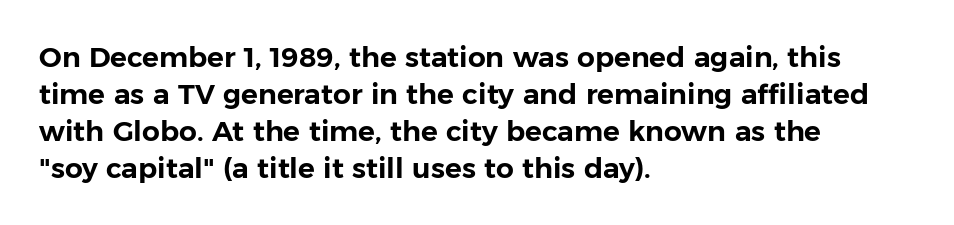
The image shows 28 px sans-serif type, upright; set left-aligned, normal line spacing (1.32x), normal letter spacing, not underlined; low stroke contrast and a medium x-height.
